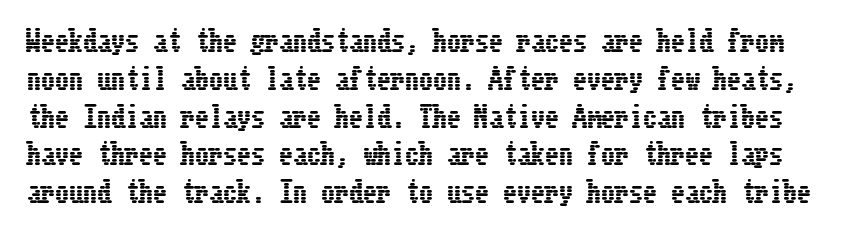
Q: Is the text italic (slanted)? A: No, it is upright.
Q: Is the text underlined? A: No.
Q: Is the spacing between letters normal or unusually wide? A: Normal.
Q: Is the spacing between lines tight, normal or loose? A: Normal.
Q: Width (condensed, normal, or wide)? A: Condensed.
Q: Stroke contrast? A: Low.
Q: x-height? A: Medium.
